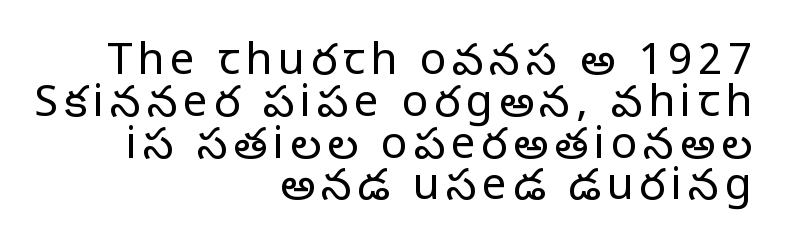
{"serif": "yes", "italic": "no", "bold": "no", "weight": "regular", "width": "normal", "stroke_contrast": "low", "x_height": "large", "monospaced": "no", "underline": "no", "align": "right", "line_spacing": "tight", "line_spacing_ratio": 0.95, "glyph_px": 44}
